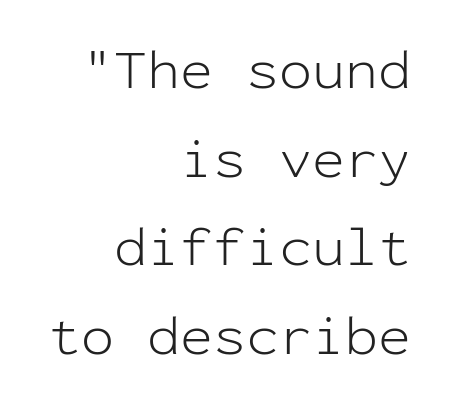
The image shows 55 px light sans-serif type, upright, monospaced; set right-aligned, normal line spacing (1.61x), normal letter spacing, not underlined; low stroke contrast and a medium x-height.
